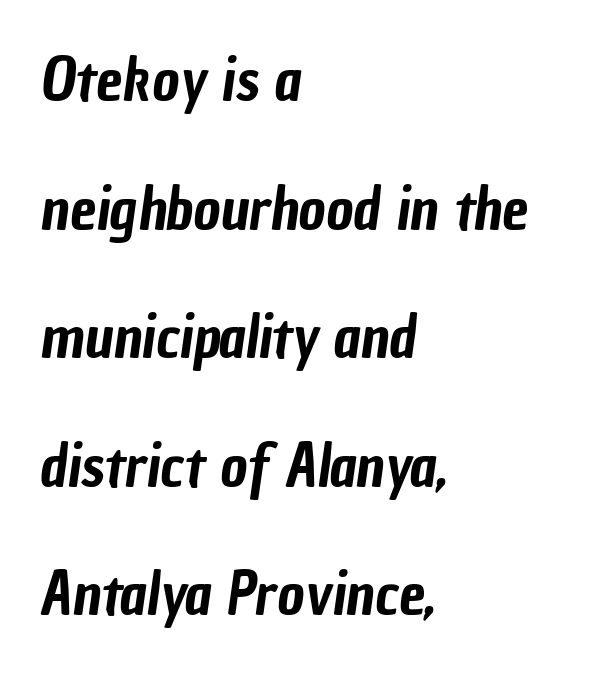
These lines are set flush left with a ragged right edge. Vertical spacing — loose. To sum up the face: it is a sans, with no serifs. Words appear dense and cohesive because spacing is normal. Proportional: the letters do not fall into vertical columns.
